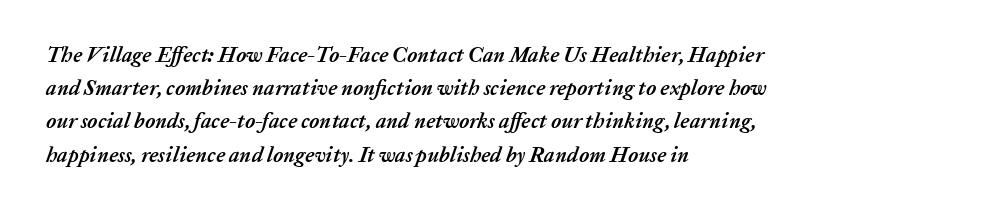
The image shows 21 px bold type, italic (leaning right); set left-aligned, normal line spacing (1.58x), normal letter spacing, not underlined.
